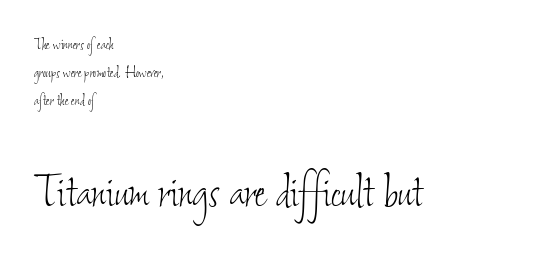
Has an underline been added? It has not. Size hierarchy here favors the trailing block over the leading one. In terms of leading, this rendering sits right in the middle. The compositor pushed each line to the left boundary.
